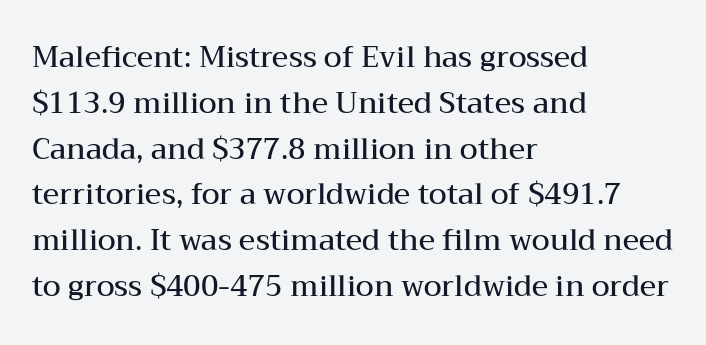
Q: Is the text bold? A: Semi-bold.
Q: Is the text italic (slanted)? A: No, it is upright.
Q: Is the typeface a serif or a sans-serif typeface? A: Serif.
Q: Is the text underlined? A: No.
Q: How is the paragraph aligned? A: Left-aligned.
Q: Is the spacing between letters normal or unusually wide? A: Normal.
Q: Is the spacing between lines tight, normal or loose? A: Normal.
Q: Width (condensed, normal, or wide)? A: Wide.
Q: Stroke contrast? A: Medium.
Q: x-height? A: Medium.
Q: Monospaced? A: No.
